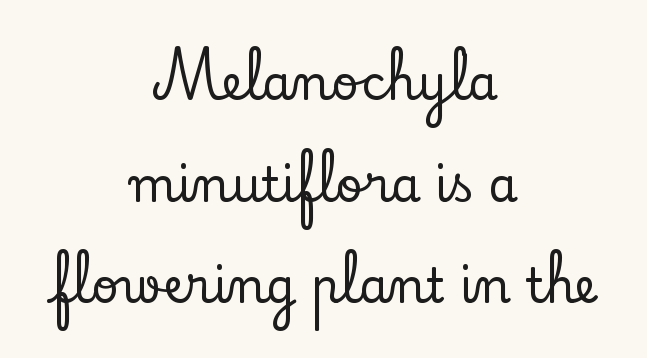
Q: Is the text italic (slanted)? A: No, it is upright.
Q: Is the typeface a serif or a sans-serif typeface? A: Serif.
Q: Is the text underlined? A: No.
Q: How is the paragraph aligned? A: Centered.
Q: Is the spacing between letters normal or unusually wide? A: Normal.
Q: Is the spacing between lines tight, normal or loose? A: Loose.
Q: Width (condensed, normal, or wide)? A: Normal.
Q: Stroke contrast? A: Low.
Q: x-height? A: Small.
Q: Monospaced? A: No.
